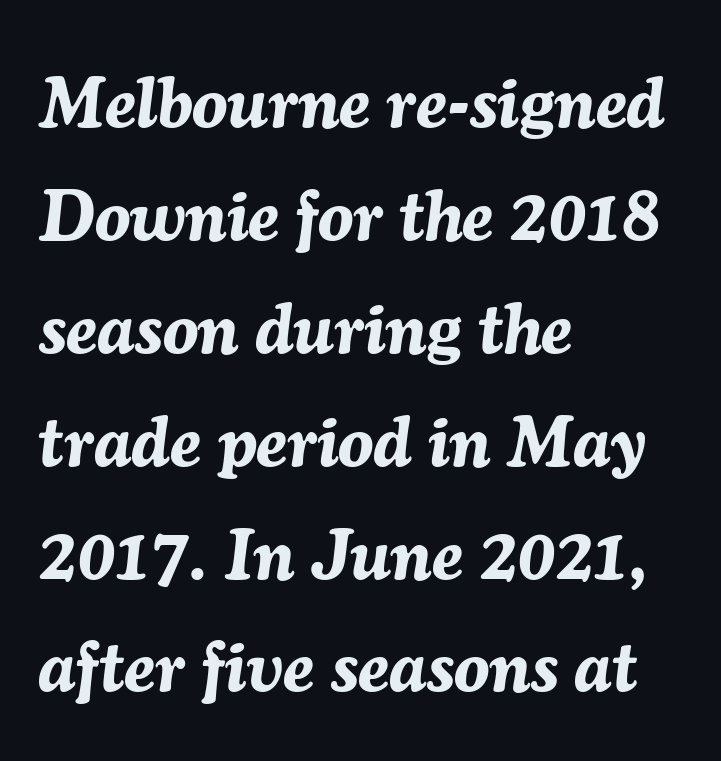
The image shows 71 px bold type, italic (leaning right); set left-aligned, normal line spacing (1.59x), normal letter spacing, not underlined; medium stroke contrast and a medium x-height.
